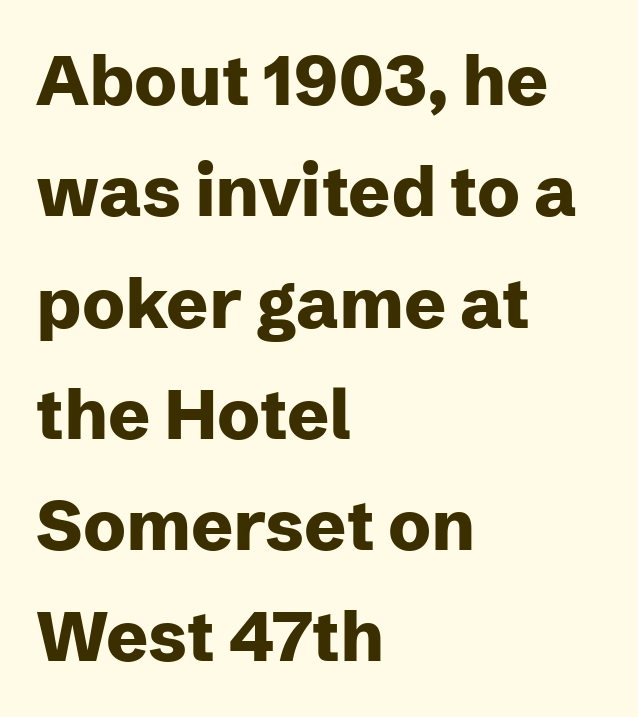
Observe the absence of serifs on each vertical stroke in this sample. The letters sit at their default tracking, neither squeezed nor spread. Character widths vary here, with narrow letters taking less room than wide ones. Vertical spacing — default. This is the regular roman posture of the typeface.
